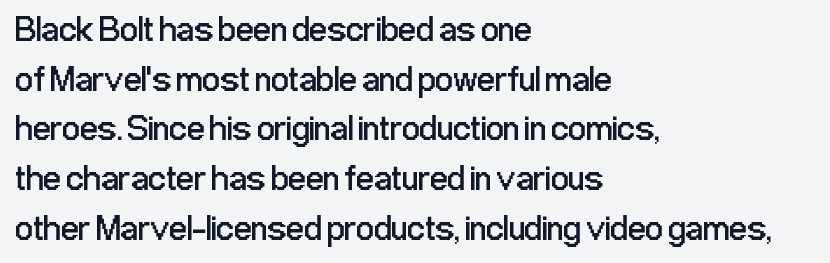
You could not count columns in this text — the font is proportionally spaced. No chunkiness to these letters — they're not bold. The type is set solid horizontally, with unmodified tracking. Posture: upright roman.
